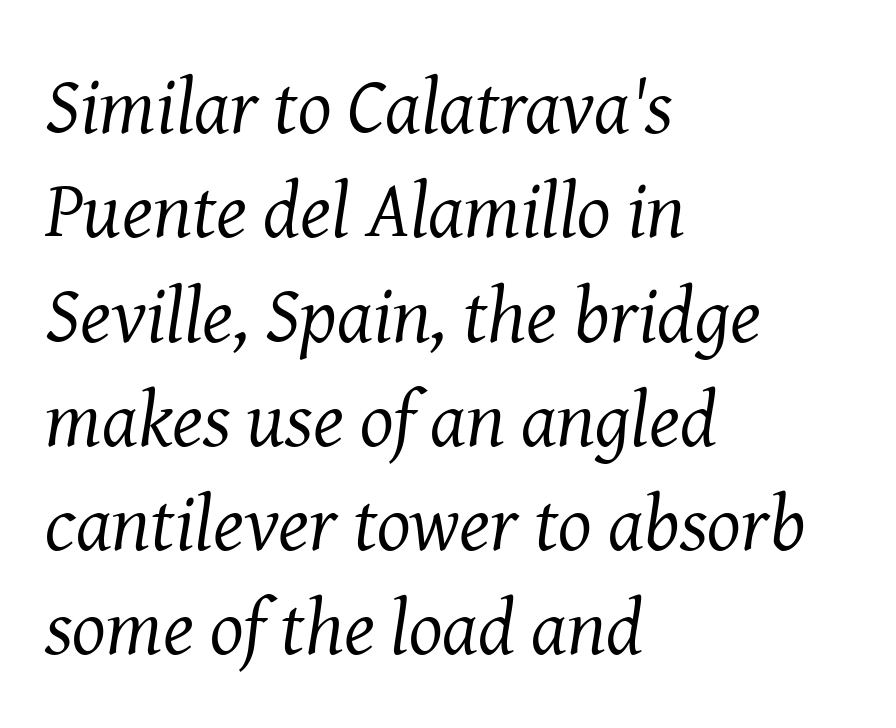
{"serif": "yes", "italic": "yes", "lean": "right", "slant_degrees": 8, "bold": "no", "weight": "regular", "width": "normal", "stroke_contrast": "medium", "x_height": "medium", "monospaced": "no", "underline": "no", "align": "left", "line_spacing": "normal", "line_spacing_ratio": 1.32, "letter_spacing": "normal", "letter_spacing_em": 0.0, "glyph_px": 79}
